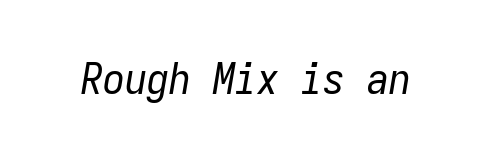
The image shows 44 px regular-weight, condensed type, italic (leaning right), monospaced; set normal letter spacing, not underlined; low stroke contrast and a medium x-height.
